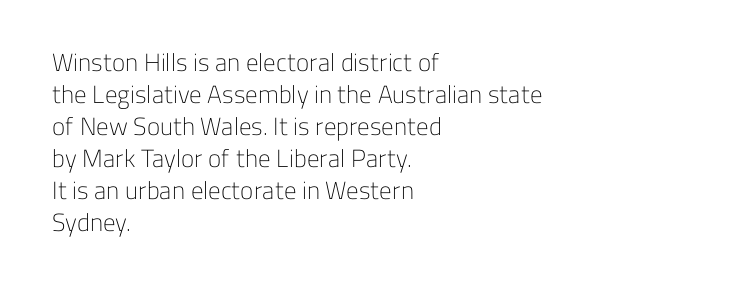
{"italic": "no", "bold": "no", "underline": "no", "align": "left", "line_spacing": "normal", "line_spacing_ratio": 1.28, "letter_spacing": "normal", "letter_spacing_em": 0.0, "glyph_px": 25}
